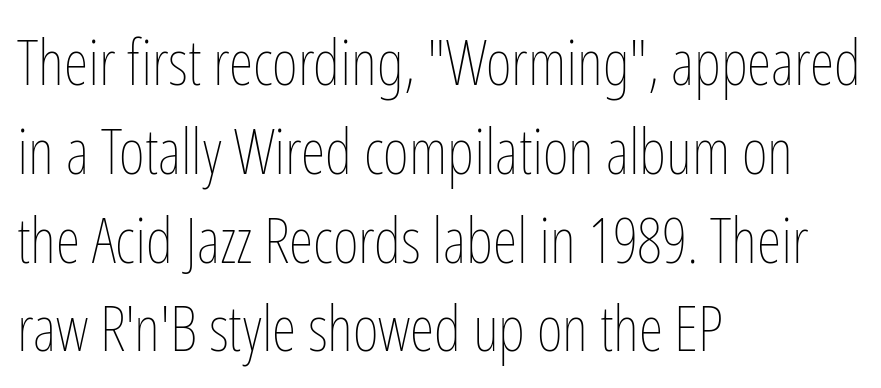
The image shows 63 px thin, condensed type, upright; set left-aligned, normal line spacing (1.41x), normal letter spacing, not underlined; low stroke contrast and a medium x-height.
